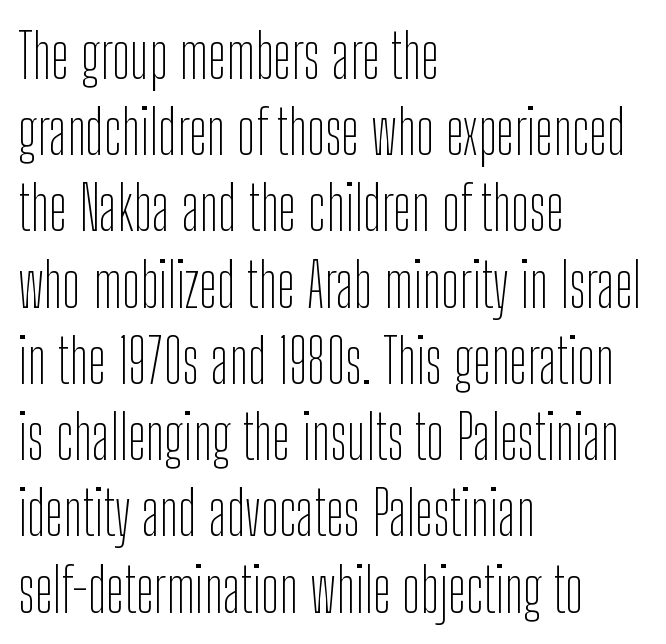
This sample uses plain, unmodified letter spacing. No letter is thick-stroked: the sample isn't bold. The lines are quadded left. Upright lettering throughout. Each letter's strokes conclude bluntly, with no projecting serifs. The leading is moderate, giving the passage an even texture.
